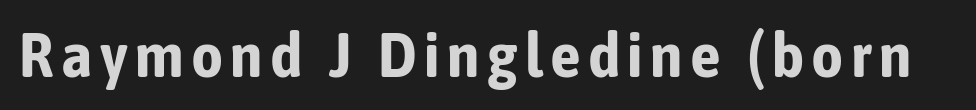
{"serif": "no", "italic": "no", "bold": "yes", "weight": "bold", "width": "condensed", "stroke_contrast": "low", "x_height": "medium", "monospaced": "no", "underline": "no", "glyph_px": 62}
